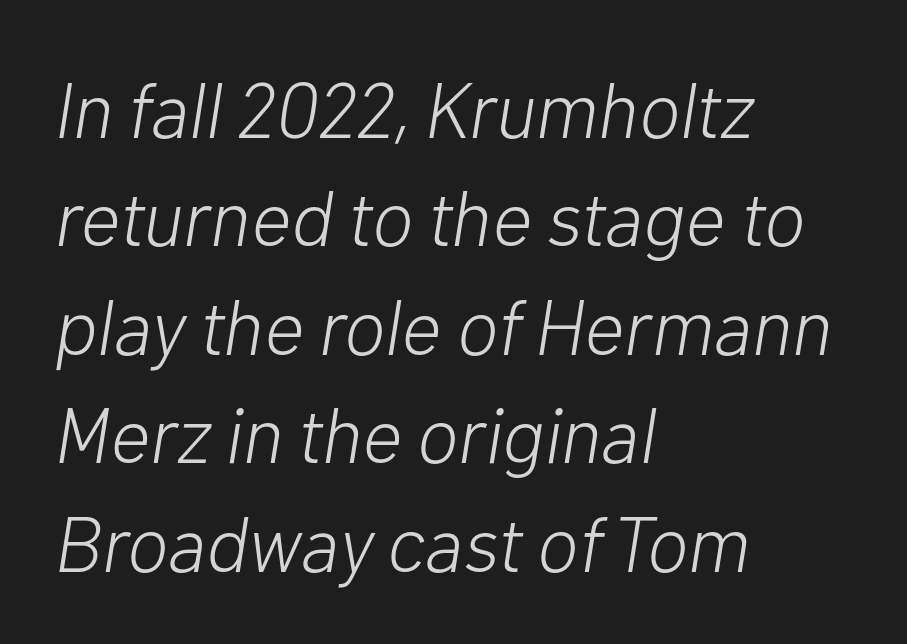
Q: Is the text bold? A: No.
Q: Is the text italic (slanted)? A: Yes, it leans right by about 10 degrees.
Q: Is the text underlined? A: No.
Q: How is the paragraph aligned? A: Left-aligned.
Q: Is the spacing between letters normal or unusually wide? A: Normal.
Q: Is the spacing between lines tight, normal or loose? A: Normal.
Q: Width (condensed, normal, or wide)? A: Normal.
Q: Stroke contrast? A: Low.
Q: x-height? A: Medium.
Q: Monospaced? A: No.
